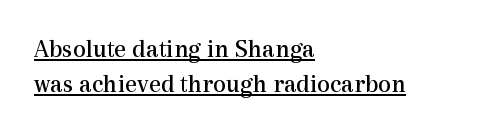
A roman cut, with each character standing at attention. Compared with typical body copy, the letter spacing here is the same. Does a line run under the words? Yes, clearly. Alignment: flush left. No chunkiness to these letters — they're not bold.
